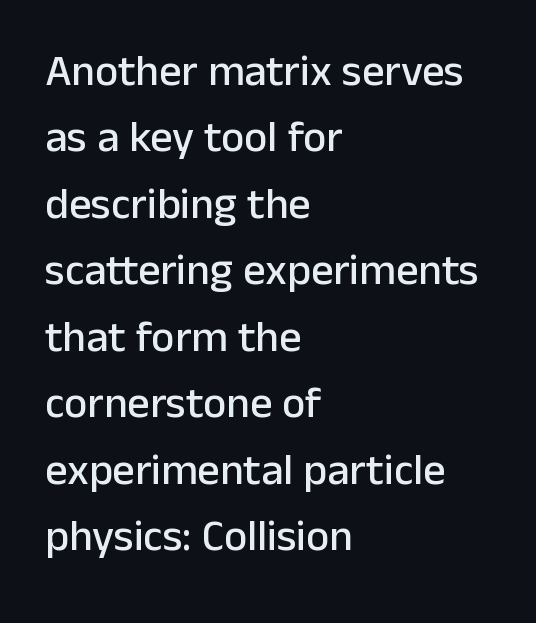
Bare-footed words on every line. Note the varied advance widths — an 'i' is clearly narrower than an 'm'. This is sans-serif lettering, the kind often seen on screens and signage. The rendering keeps characters at their native spacing.
